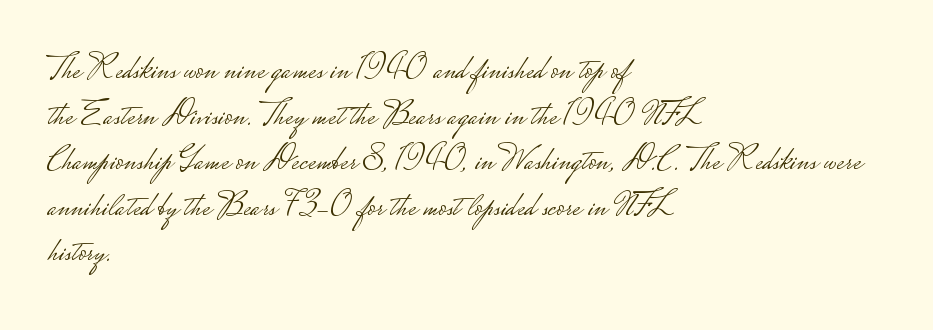
Q: Is the text bold? A: No.
Q: Is the text italic (slanted)? A: Yes.
Q: Is the typeface a serif or a sans-serif typeface? A: Sans-serif.
Q: Is the text underlined? A: No.
Q: How is the paragraph aligned? A: Left-aligned.
Q: Is the spacing between letters normal or unusually wide? A: Normal.
Q: Is the spacing between lines tight, normal or loose? A: Normal.
Q: Width (condensed, normal, or wide)? A: Wide.
Q: Stroke contrast? A: Low.
Q: Monospaced? A: No.
